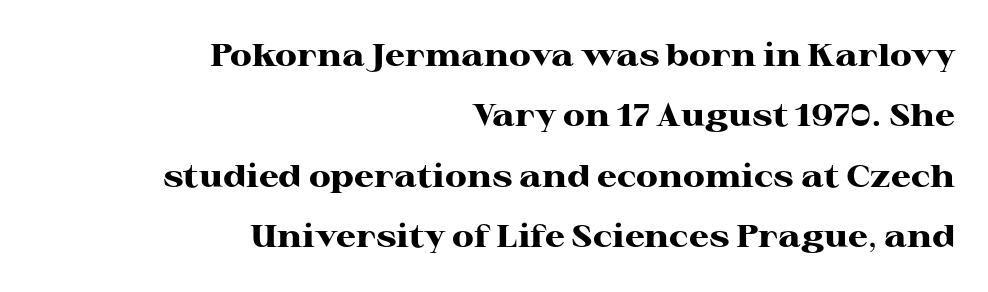
{"serif": "yes", "italic": "no", "bold": "yes", "weight": "heavy", "width": "wide", "stroke_contrast": "high", "x_height": "medium", "monospaced": "no", "underline": "no", "align": "right", "line_spacing_ratio": 1.89, "letter_spacing": "normal", "letter_spacing_em": 0.0, "glyph_px": 32}
